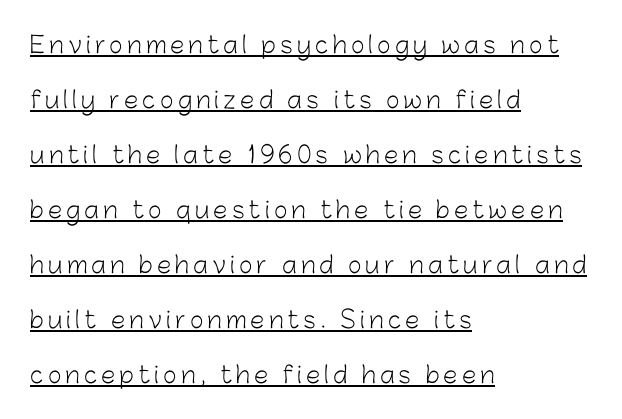
The image shows 23 px text type, upright; set left-aligned, loose line spacing (2.39x), underlined.
